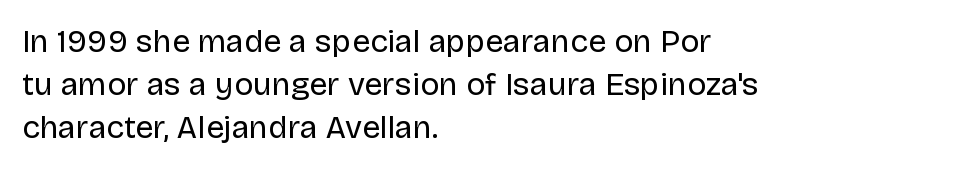
{"serif": "no", "italic": "no", "bold": "no", "weight": "regular", "width": "normal", "stroke_contrast": "low", "x_height": "large", "monospaced": "no", "underline": "no", "align": "left", "line_spacing": "normal", "line_spacing_ratio": 1.34, "letter_spacing": "normal", "letter_spacing_em": 0.0, "glyph_px": 32}
